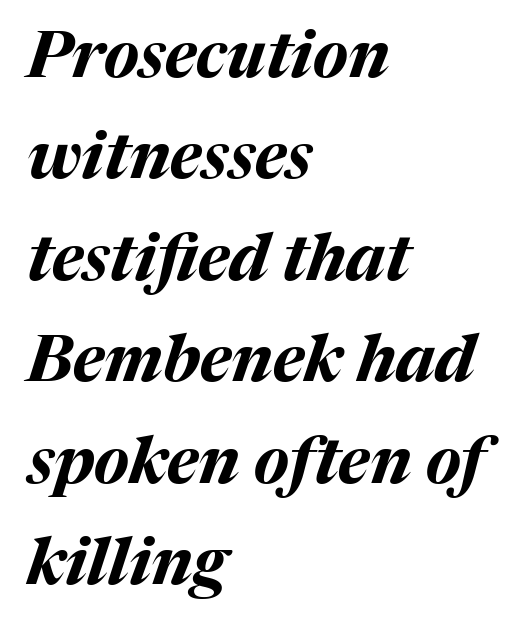
Q: Is the text bold? A: Yes.
Q: Is the text italic (slanted)? A: Yes, it leans right by about 17 degrees.
Q: Is the text underlined? A: No.
Q: How is the paragraph aligned? A: Left-aligned.
Q: Is the spacing between letters normal or unusually wide? A: Normal.
Q: Is the spacing between lines tight, normal or loose? A: Normal.
Q: Width (condensed, normal, or wide)? A: Normal.
Q: Stroke contrast? A: Medium.
Q: x-height? A: Medium.
Q: Monospaced? A: No.
